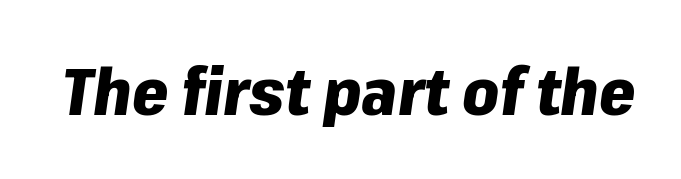
{"italic": "yes", "lean": "right", "slant_degrees": 8, "bold": "yes", "weight": "heavy", "width": "normal", "stroke_contrast": "low", "x_height": "medium", "monospaced": "no", "underline": "no", "letter_spacing": "normal", "letter_spacing_em": 0.0, "glyph_px": 65}
